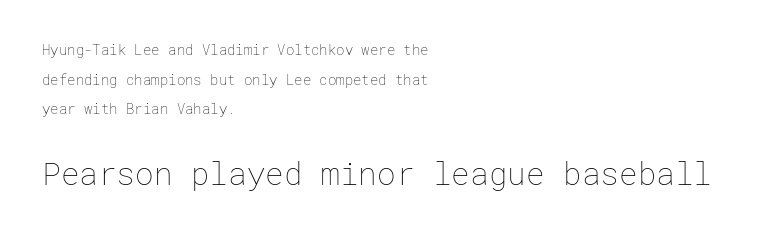
Q: Is the text bold? A: No.
Q: Is the text italic (slanted)? A: No, it is upright.
Q: Is the text underlined? A: No.
Q: How is the paragraph aligned? A: Left-aligned.
Q: Is the spacing between letters normal or unusually wide? A: Normal.
Q: Is the spacing between lines tight, normal or loose? A: Loose.
Q: Which block of text is set in a larger size, the first (top) or the second (bottom)? A: The second (bottom) one.
Q: Width (condensed, normal, or wide)? A: Normal.
Q: Stroke contrast? A: Low.
Q: x-height? A: Medium.
